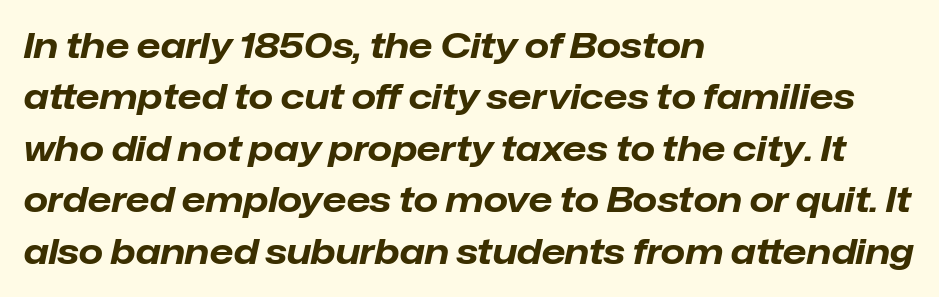
{"italic": "yes", "lean": "right", "slant_degrees": 12, "bold": "yes", "weight": "bold", "width": "normal", "stroke_contrast": "low", "x_height": "medium", "monospaced": "no", "underline": "no", "align": "left", "line_spacing": "normal", "line_spacing_ratio": 1.47, "letter_spacing": "normal", "letter_spacing_em": 0.0, "glyph_px": 35}
